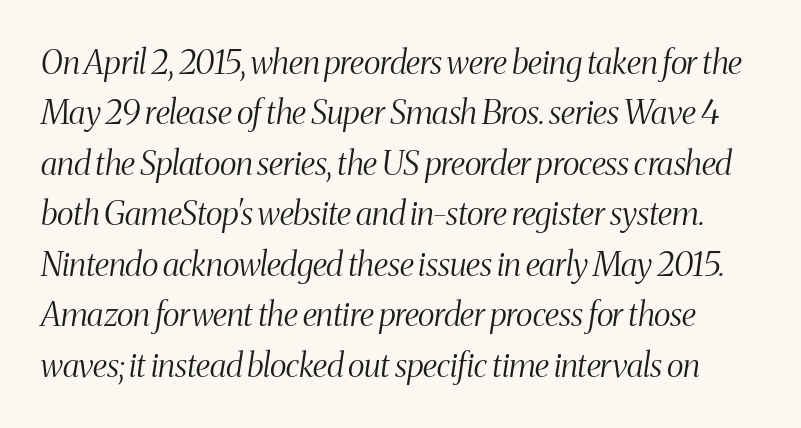
The image shows 33 px light, condensed serif type, italic (leaning right); set normal line spacing (1.53x), normal letter spacing, not underlined; medium stroke contrast and a medium x-height.
